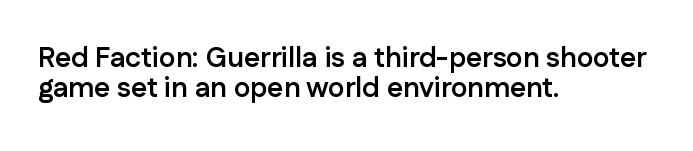
{"serif": "no", "italic": "no", "bold": "yes", "weight": "semibold", "width": "normal", "stroke_contrast": "low", "x_height": "medium", "monospaced": "no", "underline": "no", "align": "left", "line_spacing": "tight", "line_spacing_ratio": 1.07, "letter_spacing": "normal", "letter_spacing_em": 0.0, "glyph_px": 28}
